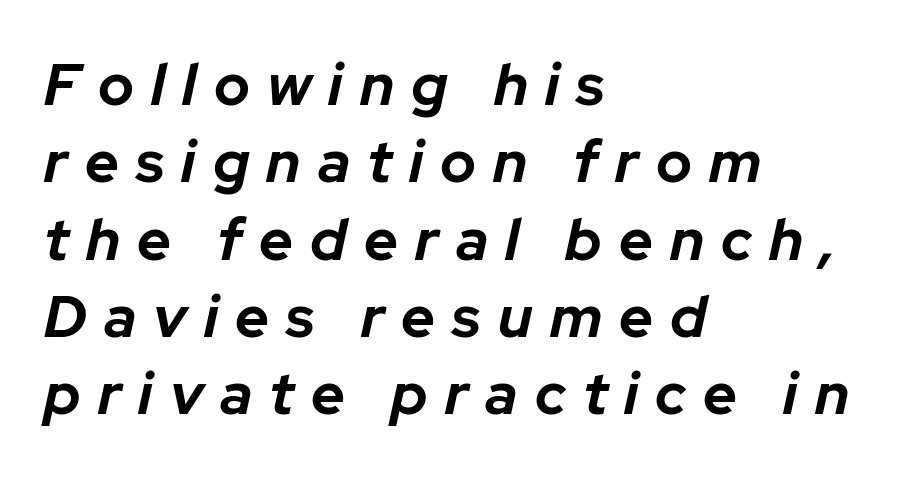
Q: Is the text bold? A: Yes.
Q: Is the text italic (slanted)? A: Yes, it leans right by about 12 degrees.
Q: Is the text underlined? A: No.
Q: How is the paragraph aligned? A: Left-aligned.
Q: Is the spacing between letters normal or unusually wide? A: Unusually wide.
Q: Is the spacing between lines tight, normal or loose? A: Normal.
Q: Width (condensed, normal, or wide)? A: Normal.
Q: Stroke contrast? A: Low.
Q: x-height? A: Medium.
Q: Monospaced? A: No.
